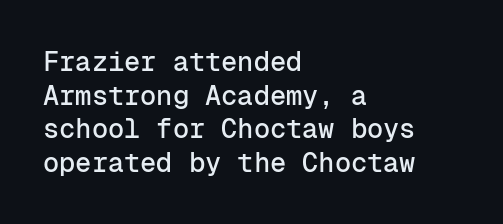
{"italic": "no", "underline": "no", "align": "left", "line_spacing": "normal", "line_spacing_ratio": 1.25, "letter_spacing": "normal", "letter_spacing_em": 0.0, "glyph_px": 27}
